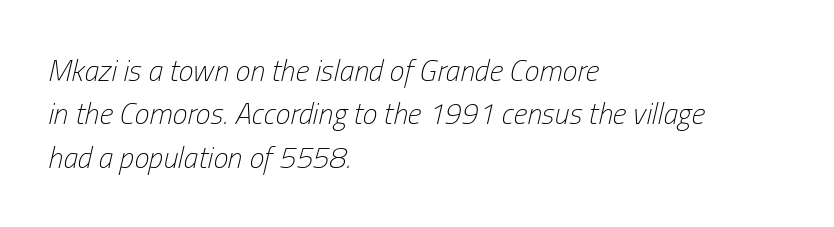
Reading down the block, your eye returns to a fixed left position each line. Leading matches the norm, producing a regular column. The rendering uses natural spacing where letterforms have individual widths. The specimen reads as italic at a glance. Stroke thickness stays within the range of a standard reading face or lighter.
